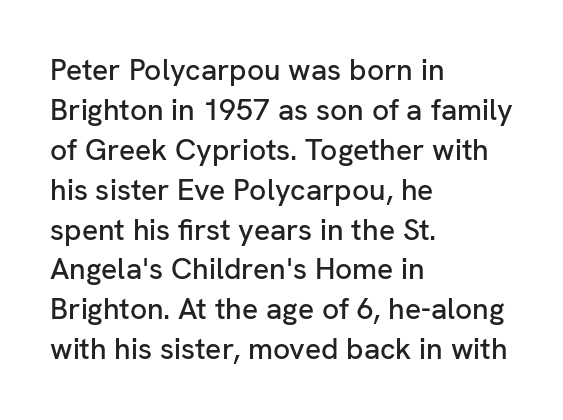
{"serif": "no", "italic": "no", "width": "normal", "stroke_contrast": "low", "x_height": "medium", "monospaced": "no", "underline": "no", "align": "left", "line_spacing": "normal", "line_spacing_ratio": 1.33, "letter_spacing": "normal", "letter_spacing_em": 0.0, "glyph_px": 30}
